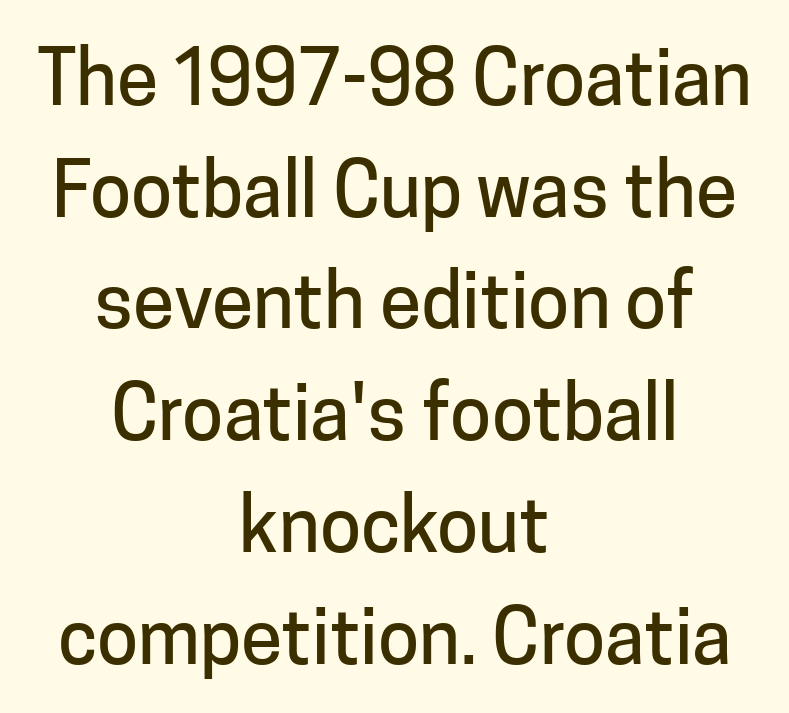
{"serif": "no", "italic": "no", "width": "normal", "stroke_contrast": "low", "x_height": "medium", "monospaced": "no", "underline": "no", "align": "center", "line_spacing": "normal", "line_spacing_ratio": 1.49, "letter_spacing": "normal", "letter_spacing_em": 0.0, "glyph_px": 75}
